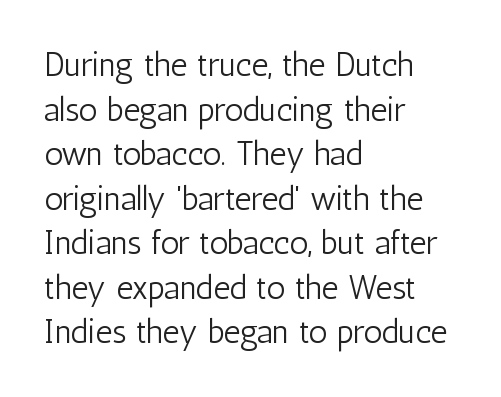
The image shows 33 px light, condensed sans-serif type, upright; set left-aligned, normal line spacing (1.35x), normal letter spacing, not underlined; low stroke contrast and a medium x-height.
